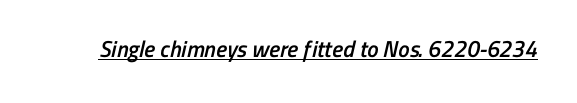
Q: Is the text bold? A: Semi-bold.
Q: Is the text underlined? A: Yes.
Q: Is the spacing between letters normal or unusually wide? A: Normal.
